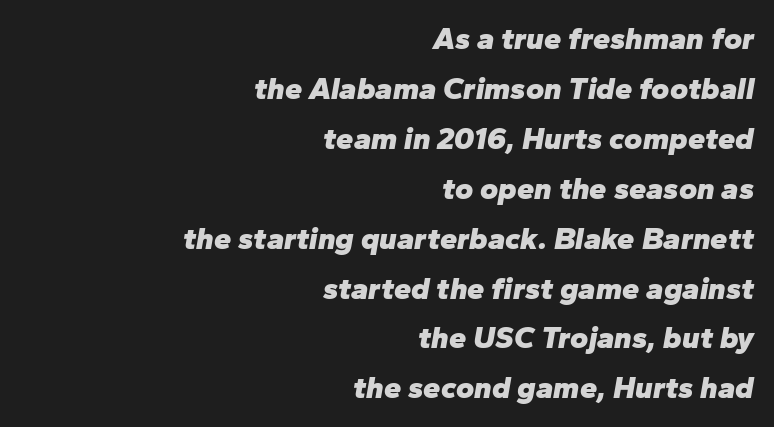
{"italic": "yes", "lean": "right", "slant_degrees": 10, "bold": "yes", "weight": "heavy", "width": "normal", "stroke_contrast": "low", "x_height": "medium", "monospaced": "no", "underline": "no", "align": "right", "line_spacing": "normal", "line_spacing_ratio": 1.61, "letter_spacing": "normal", "letter_spacing_em": 0.0, "glyph_px": 31}
